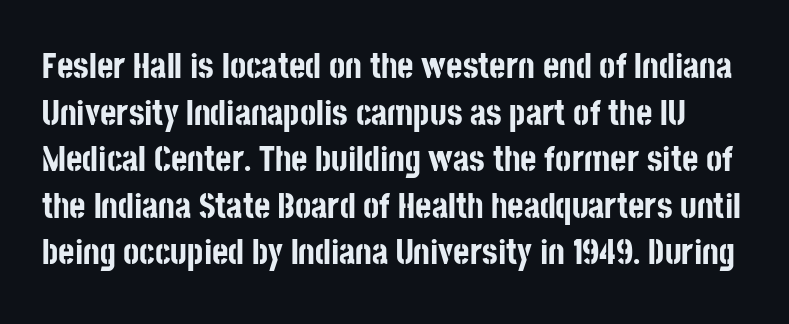
Q: Is the text bold? A: Yes.
Q: Is the text italic (slanted)? A: No, it is upright.
Q: Is the typeface a serif or a sans-serif typeface? A: Sans-serif.
Q: Is the text underlined? A: No.
Q: Is the spacing between letters normal or unusually wide? A: Normal.
Q: Is the spacing between lines tight, normal or loose? A: Normal.
Q: Width (condensed, normal, or wide)? A: Condensed.
Q: Stroke contrast? A: Low.
Q: x-height? A: Large.
Q: Monospaced? A: No.
